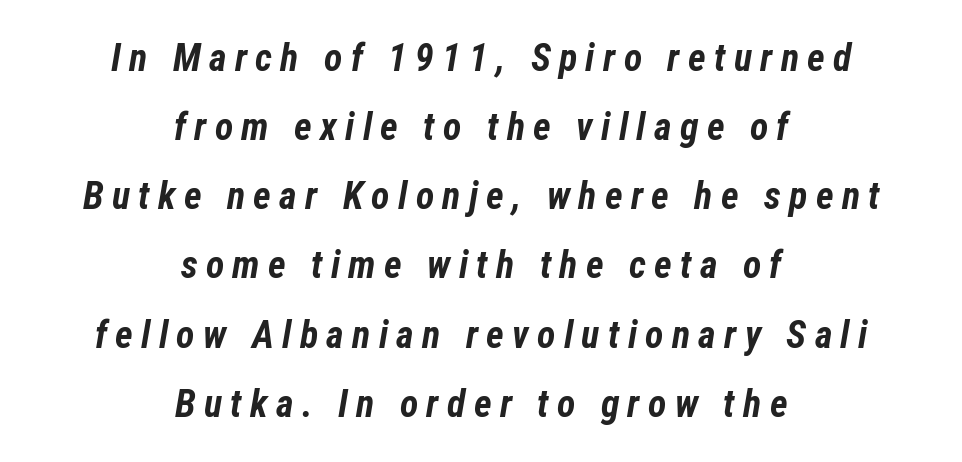
Q: Is the text bold? A: Yes.
Q: Is the text italic (slanted)? A: Yes, it leans right by about 12 degrees.
Q: Is the text underlined? A: No.
Q: How is the paragraph aligned? A: Centered.
Q: Is the spacing between letters normal or unusually wide? A: Unusually wide.
Q: Width (condensed, normal, or wide)? A: Condensed.
Q: Stroke contrast? A: Low.
Q: x-height? A: Medium.
Q: Monospaced? A: No.
